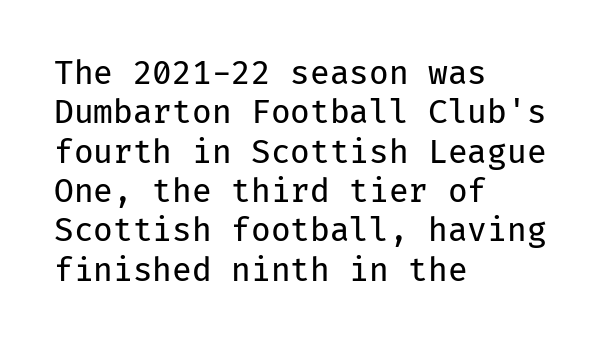
Posture: straight, roman, zero tilt. Any mark beneath the type? The region is blank. The face used here is monospaced, like something from a code editor. Summary of weight: not heavy and not bold.
